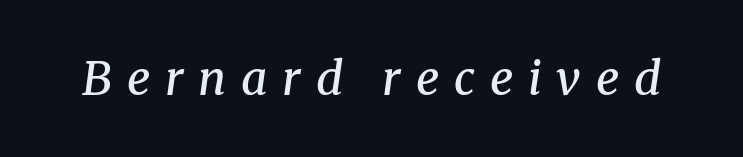
{"serif": "yes", "italic": "yes", "lean": "right", "slant_degrees": 8, "bold": "semi", "weight": "semibold", "width": "normal", "stroke_contrast": "medium", "x_height": "medium", "monospaced": "no", "underline": "no", "letter_spacing": "wide", "letter_spacing_em": 0.32, "glyph_px": 46}
